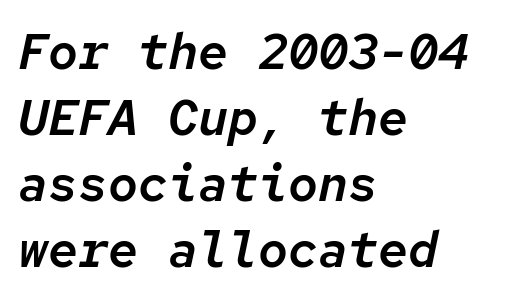
The face used here is monospaced, like something from a code editor. Tall strokes in this sample are angled rather than plumb. This rendering features lettering with no underline. The letters sit at their default tracking, neither squeezed nor spread.
